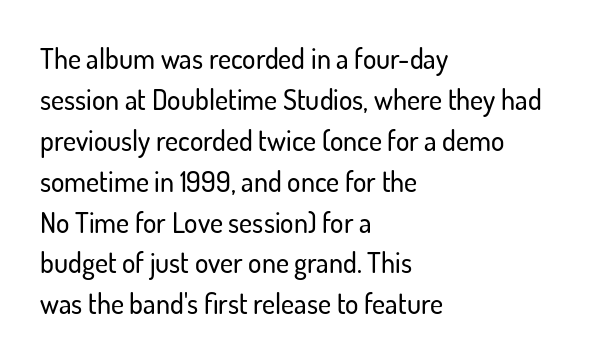
You can tell from the bare stems that sans-serif type was used. The font's upright variant was chosen for this text. Anything drawn beneath the words? Only blank space. Looks like regular typesetting: each glyph gets only the width it needs.
